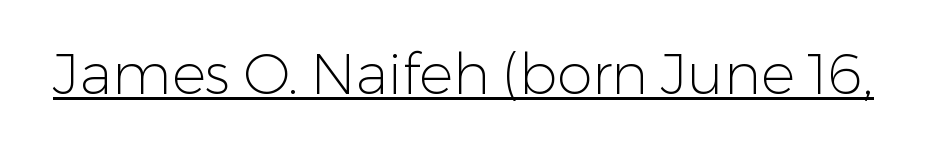
{"serif": "no", "italic": "no", "bold": "no", "weight": "light", "width": "normal", "stroke_contrast": "low", "x_height": "medium", "monospaced": "no", "underline": "yes", "letter_spacing": "normal", "letter_spacing_em": 0.0, "glyph_px": 57}
